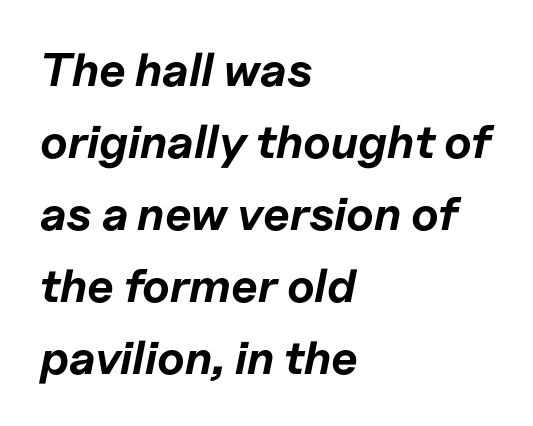
The image shows 47 px bold type, italic (leaning right); set left-aligned, normal line spacing (1.53x), normal letter spacing, not underlined; low stroke contrast and a medium x-height.
